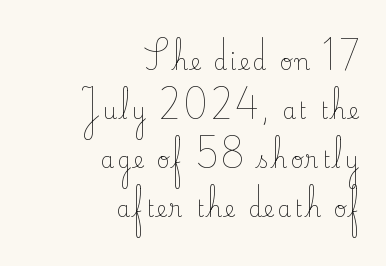
Q: Is the text bold? A: No.
Q: Is the text italic (slanted)? A: No, it is upright.
Q: Is the text underlined? A: No.
Q: How is the paragraph aligned? A: Right-aligned.
Q: Is the spacing between lines tight, normal or loose? A: Loose.
